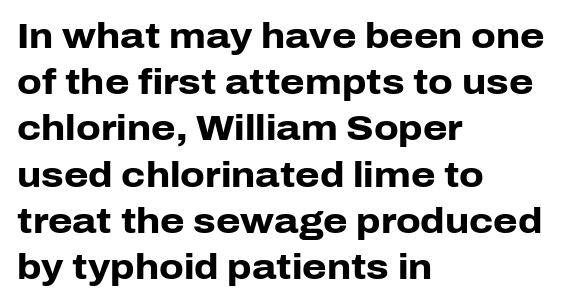
Bare-footed words on every line. Plenty of ink on the page — the face is bold. Does the type have serifs? No, each stem ends abruptly. Ascenders rise straight up at ninety degrees.
